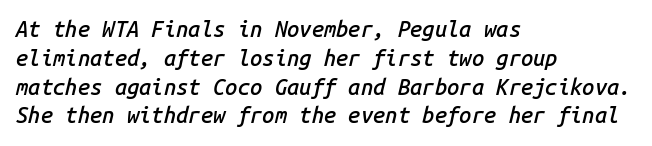
{"italic": "yes", "lean": "right", "slant_degrees": 14, "bold": "semi", "underline": "no", "align": "left", "line_spacing": "normal", "line_spacing_ratio": 1.31, "letter_spacing": "normal", "letter_spacing_em": 0.0, "glyph_px": 22}
